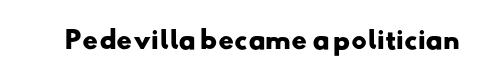
{"bold": "yes", "underline": "no", "letter_spacing": "normal", "letter_spacing_em": 0.0, "glyph_px": 24}
